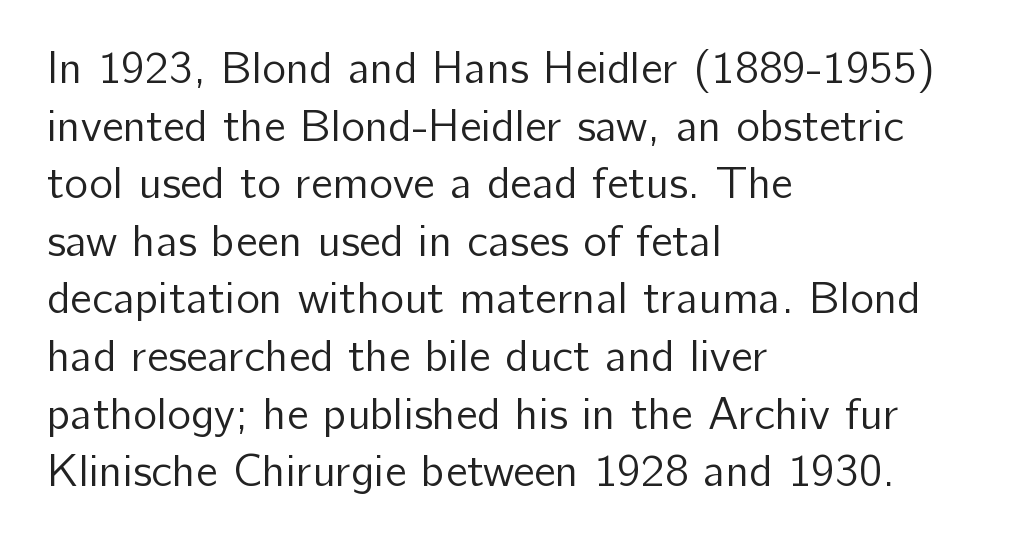
Q: Is the text bold? A: No.
Q: Is the text italic (slanted)? A: No, it is upright.
Q: Is the typeface a serif or a sans-serif typeface? A: Sans-serif.
Q: Is the text underlined? A: No.
Q: How is the paragraph aligned? A: Left-aligned.
Q: Is the spacing between letters normal or unusually wide? A: Normal.
Q: Is the spacing between lines tight, normal or loose? A: Normal.
Q: Width (condensed, normal, or wide)? A: Normal.
Q: Stroke contrast? A: Low.
Q: x-height? A: Medium.
Q: Monospaced? A: No.
